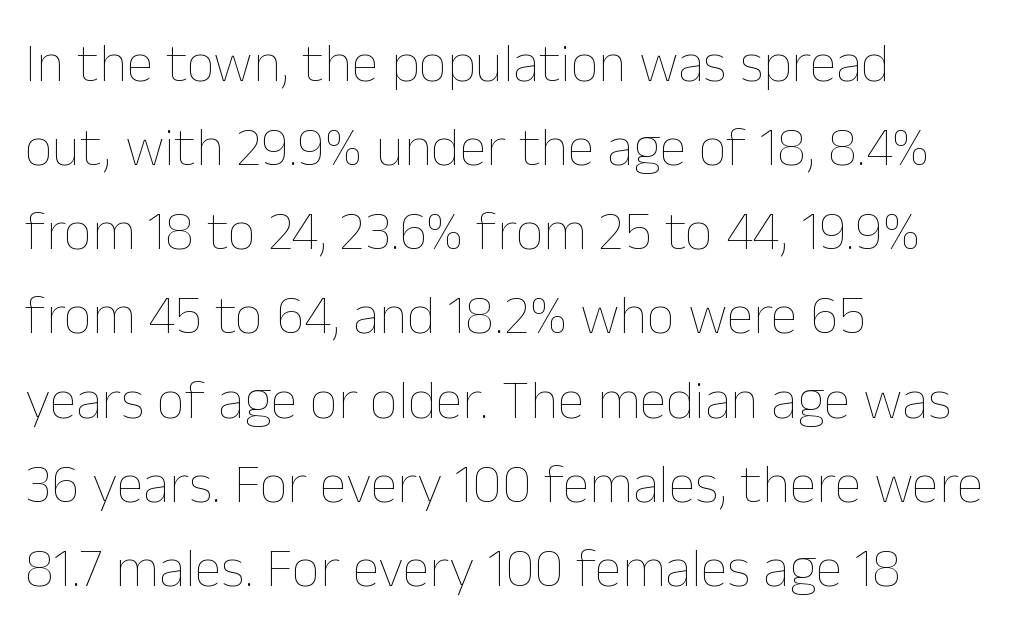
The image shows 55 px thin type, upright; set left-aligned, normal line spacing (1.53x), normal letter spacing, not underlined; low stroke contrast and a medium x-height.
